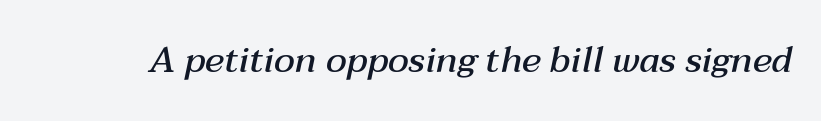
Q: Is the text bold? A: Semi-bold.
Q: Is the text italic (slanted)? A: Yes, it leans right by about 12 degrees.
Q: Is the text underlined? A: No.
Q: Is the spacing between letters normal or unusually wide? A: Normal.
Q: Width (condensed, normal, or wide)? A: Normal.
Q: Stroke contrast? A: Medium.
Q: x-height? A: Medium.
Q: Monospaced? A: No.
